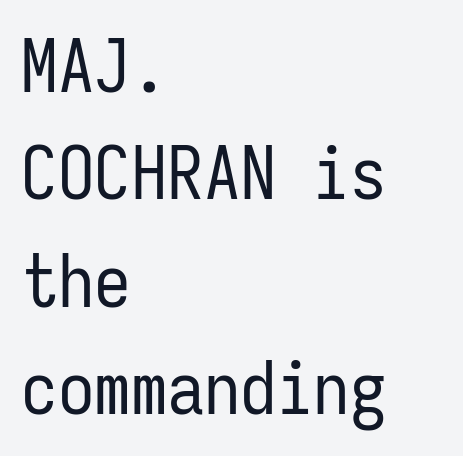
Q: Is the text bold? A: No.
Q: Is the text italic (slanted)? A: No, it is upright.
Q: Is the typeface a serif or a sans-serif typeface? A: Sans-serif.
Q: Is the text underlined? A: No.
Q: How is the paragraph aligned? A: Left-aligned.
Q: Is the spacing between letters normal or unusually wide? A: Normal.
Q: Is the spacing between lines tight, normal or loose? A: Normal.
Q: Width (condensed, normal, or wide)? A: Condensed.
Q: Stroke contrast? A: Low.
Q: x-height? A: Medium.
Q: Monospaced? A: Yes.
